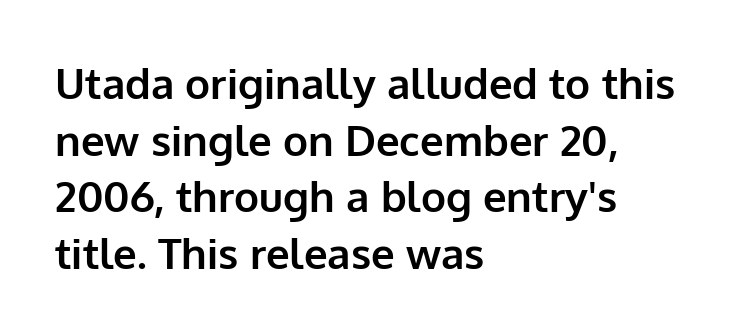
The image shows 42 px bold sans-serif type, upright; set left-aligned, normal line spacing (1.35x), normal letter spacing, not underlined; low stroke contrast and a medium x-height.
